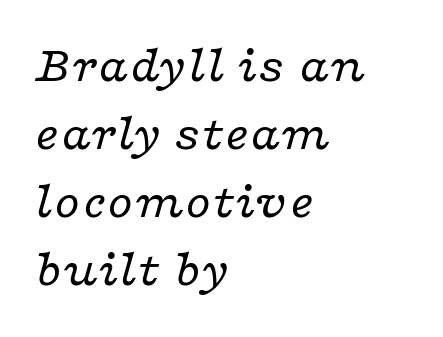
Q: Is the text bold? A: No.
Q: Is the text italic (slanted)? A: Yes, it leans right by about 16 degrees.
Q: Is the typeface a serif or a sans-serif typeface? A: Serif.
Q: Is the text underlined? A: No.
Q: How is the paragraph aligned? A: Left-aligned.
Q: Is the spacing between letters normal or unusually wide? A: Normal.
Q: Is the spacing between lines tight, normal or loose? A: Normal.
Q: Width (condensed, normal, or wide)? A: Wide.
Q: Stroke contrast? A: Low.
Q: x-height? A: Medium.
Q: Monospaced? A: No.
